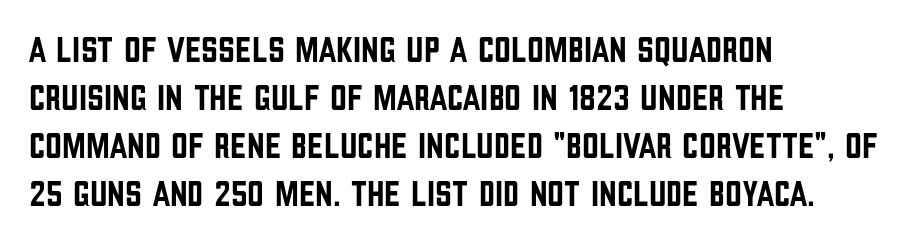
Regarding serifs, this sample does without them. Note the varied advance widths — an 'i' is clearly narrower than an 'm'. The letters stand upright; this is a roman face. The space beneath each line is pristine and unruled. Layout note: lines flush left. The block of text has a typical density, with ordinary space between rows.
